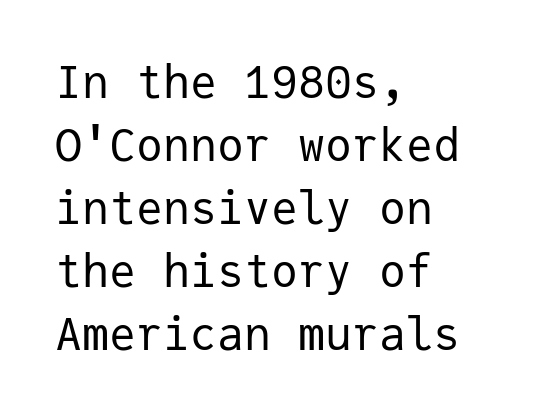
The image shows 45 px regular-weight sans-serif type, upright, monospaced; set left-aligned, normal line spacing (1.4x), normal letter spacing, not underlined; low stroke contrast and a medium x-height.
